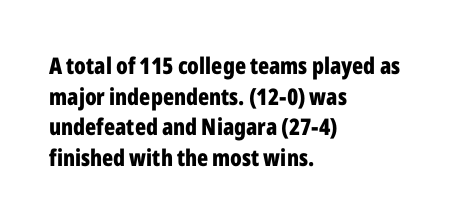
{"italic": "no", "bold": "yes", "underline": "no", "align": "left", "line_spacing": "normal", "line_spacing_ratio": 1.33, "letter_spacing": "normal", "letter_spacing_em": 0.0, "glyph_px": 23}
